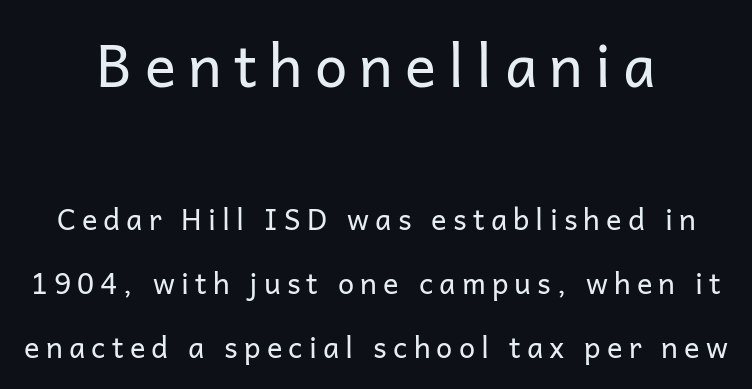
{"serif": "no", "italic": "no", "bold": "no", "weight": "regular", "width": "normal", "stroke_contrast": "low", "x_height": "medium", "monospaced": "no", "underline": "no", "line_spacing": "loose", "line_spacing_ratio": 2.2, "letter_spacing": "wide", "letter_spacing_em": 0.21, "larger_block": "first", "size_ratio": 2.0, "glyph_px": 58}
